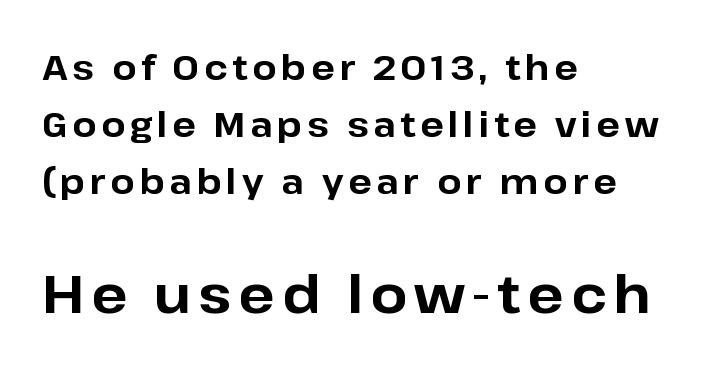
The image shows 53 px bold sans-serif type, upright; set left-aligned, normal line spacing (1.63x), not underlined; the second (bottom) block is 1.51x larger; low stroke contrast and a medium x-height.
